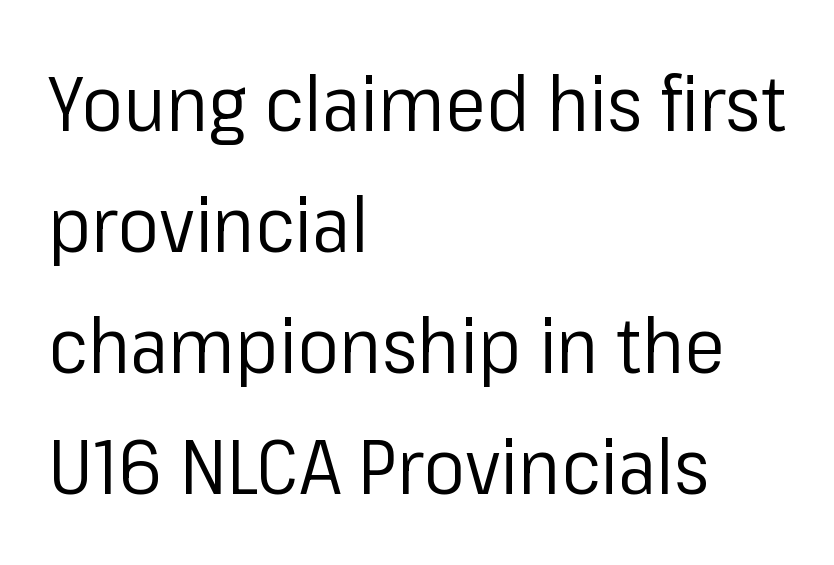
The typeface chosen for these lines omits serifs. Inter-character spacing is left at the font's built-in metrics. Check under the words: just untouched page. The typography opts for an upright posture over an oblique one. The rendering anchors every line to the left-hand side.
